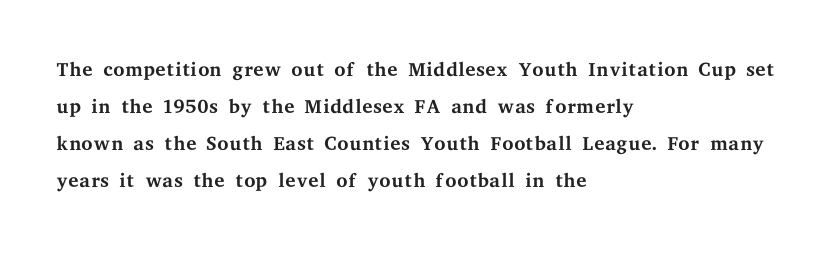
The image shows 29 px regular-weight, wide serif type, upright; set left-aligned, normal line spacing (1.28x), normal letter spacing, not underlined; medium stroke contrast and a medium x-height.
